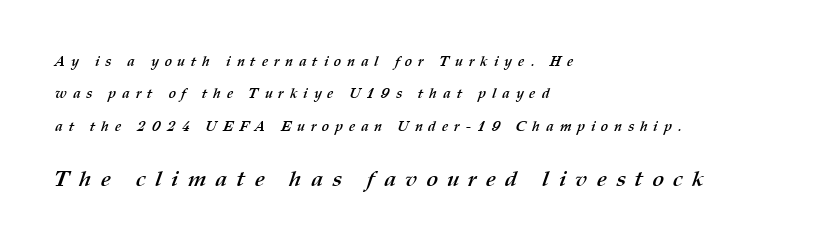
Only glyphs here, with clear space below each row. Does the bottom block carry the larger type? Yes, it does. The passage is arranged the way most books set body copy — flush left. Is there much room between lines? Yes — plenty of vertical air separates them. Students, this is bold: see how much ink each stroke carries.
